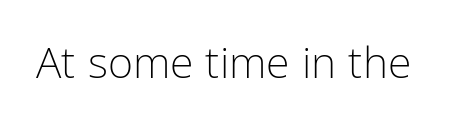
Q: Is the text bold? A: No.
Q: Is the text italic (slanted)? A: No, it is upright.
Q: Is the typeface a serif or a sans-serif typeface? A: Sans-serif.
Q: Is the text underlined? A: No.
Q: Is the spacing between letters normal or unusually wide? A: Normal.
Q: Width (condensed, normal, or wide)? A: Condensed.
Q: Stroke contrast? A: Low.
Q: x-height? A: Medium.
Q: Monospaced? A: No.
